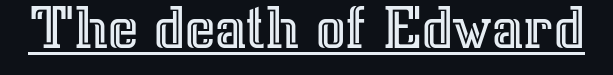
Upright lettering throughout. Looks like someone drew a line under every word here. No extra tracking has been applied to these lines. The passage shown is typed in a proportional face where columns would drift.
